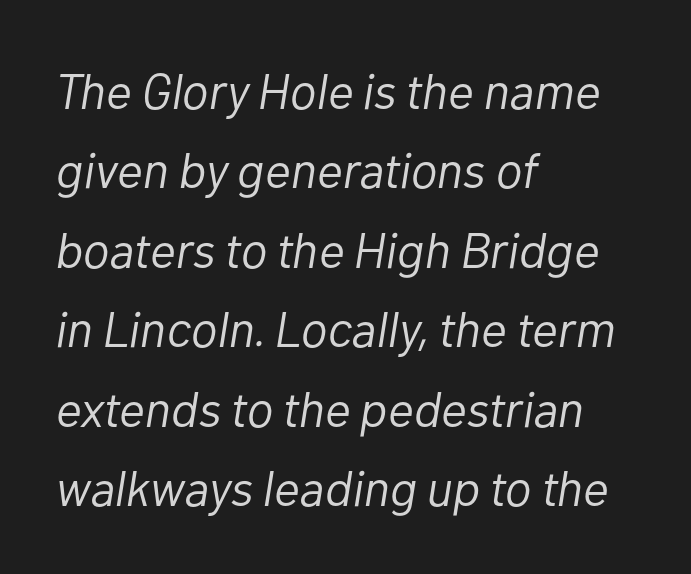
The image shows 50 px light type, italic (leaning right); set left-aligned, normal line spacing (1.59x), normal letter spacing, not underlined; low stroke contrast and a medium x-height.
